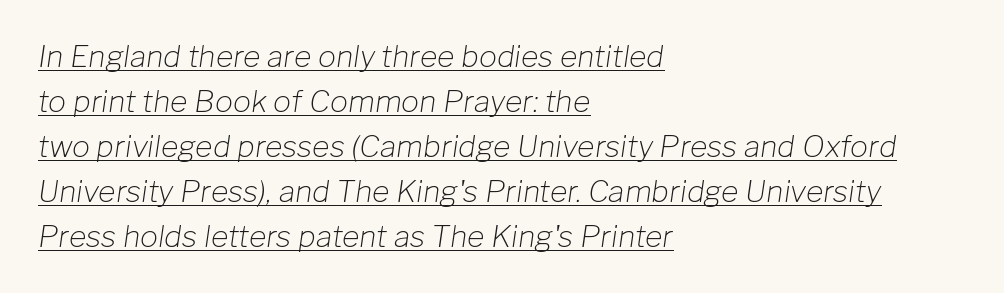
Stroke thickness stays within the range of a standard reading face or lighter. Every row of glyphs begins at an identical x-position on the left. The specimen reads as italic at a glance. Each letter keeps its own natural width here, so spacing adapts to shape. This block has exactly the height ordinary leading produces. Look at the tracking — it's just the regular setting, nothing added.
